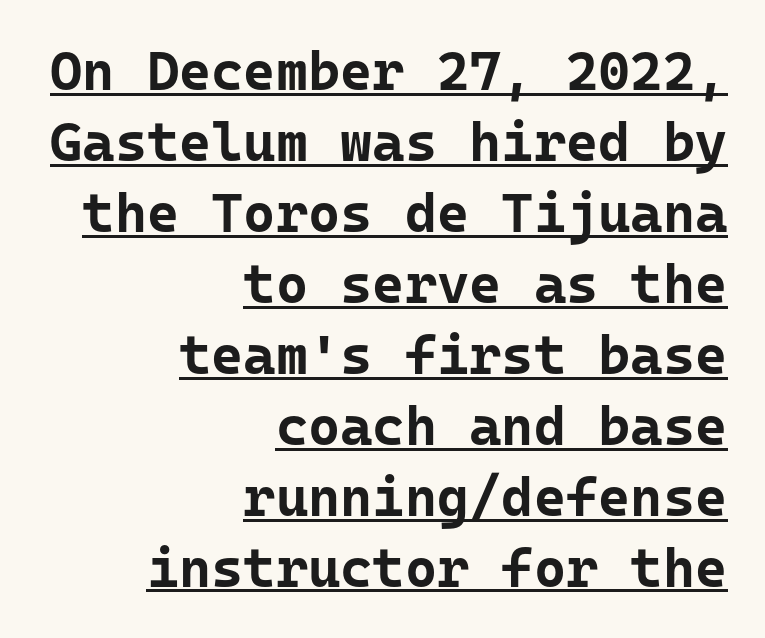
Q: Is the text bold? A: Yes.
Q: Is the text italic (slanted)? A: No, it is upright.
Q: Is the typeface a serif or a sans-serif typeface? A: Sans-serif.
Q: Is the text underlined? A: Yes.
Q: How is the paragraph aligned? A: Right-aligned.
Q: Is the spacing between letters normal or unusually wide? A: Normal.
Q: Is the spacing between lines tight, normal or loose? A: Normal.
Q: Width (condensed, normal, or wide)? A: Normal.
Q: Stroke contrast? A: Low.
Q: x-height? A: Medium.
Q: Monospaced? A: Yes.
